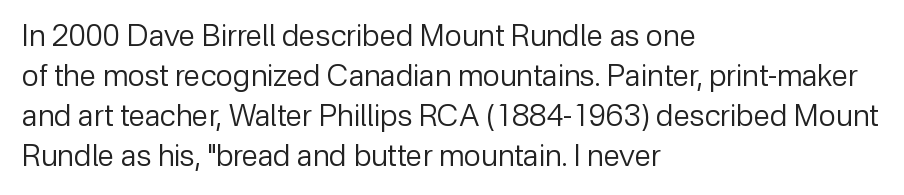
{"serif": "no", "italic": "no", "bold": "no", "weight": "regular", "width": "normal", "stroke_contrast": "low", "x_height": "medium", "monospaced": "no", "underline": "no", "align": "left", "line_spacing": "normal", "line_spacing_ratio": 1.33, "letter_spacing": "normal", "letter_spacing_em": 0.0, "glyph_px": 30}
